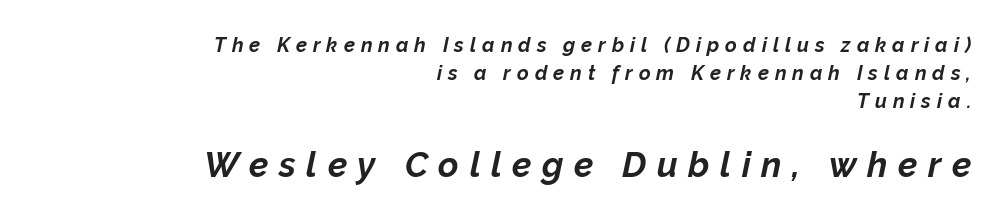
The gaps between neighbouring characters are conspicuously large. These lines sit exactly where default settings would place them. Horizontal alignment here is rightward, an uncommon choice for prose. The passage shown is not underscored anywhere. If you drew a line through each stem, it would be angled.
